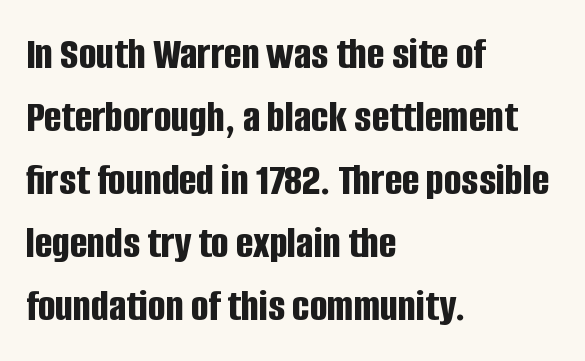
Q: Is the text bold? A: Yes.
Q: Is the text italic (slanted)? A: No, it is upright.
Q: Is the typeface a serif or a sans-serif typeface? A: Sans-serif.
Q: Is the text underlined? A: No.
Q: How is the paragraph aligned? A: Left-aligned.
Q: Is the spacing between letters normal or unusually wide? A: Normal.
Q: Is the spacing between lines tight, normal or loose? A: Normal.
Q: Width (condensed, normal, or wide)? A: Condensed.
Q: Stroke contrast? A: Low.
Q: x-height? A: Large.
Q: Monospaced? A: No.
